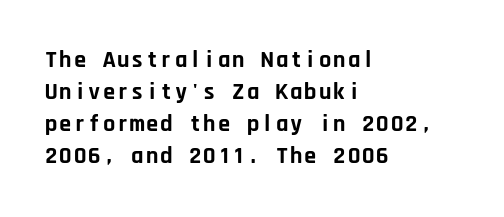
{"italic": "no", "bold": "yes", "underline": "no", "align": "left", "line_spacing": "normal", "line_spacing_ratio": 1.34, "letter_spacing": "normal", "letter_spacing_em": 0.0, "glyph_px": 24}
